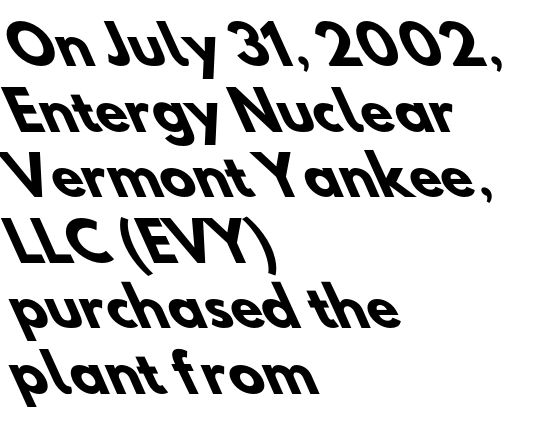
Notice how the passage keeps a crisp vertical edge on the left only. This rendering leaves character spacing at its baseline value. Its strokes are broad and dark, the hallmark of bold type. Leading matches the norm, producing a regular column. Check under the words: just untouched page. These lines are rendered in a variable-pitch font.
